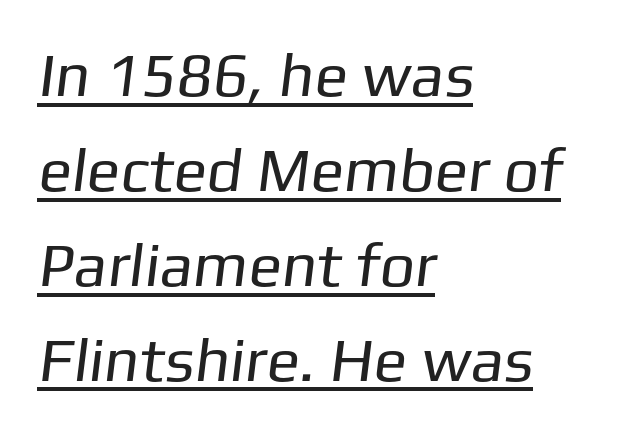
The image shows 62 px regular-weight sans-serif type; set left-aligned, normal line spacing (1.53x), normal letter spacing, underlined; low stroke contrast and a medium x-height.
